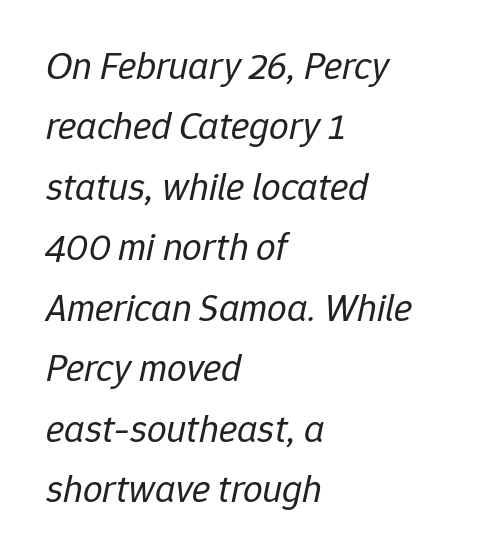
The image shows 39 px regular-weight type, italic (leaning right); set left-aligned, normal line spacing (1.55x), normal letter spacing, not underlined; low stroke contrast and a medium x-height.
